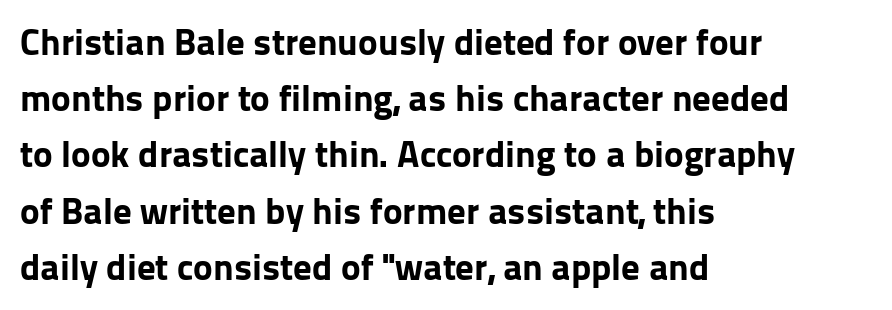
The image shows 37 px bold sans-serif type, upright; set left-aligned, normal line spacing (1.52x), normal letter spacing, not underlined; low stroke contrast and a medium x-height.
